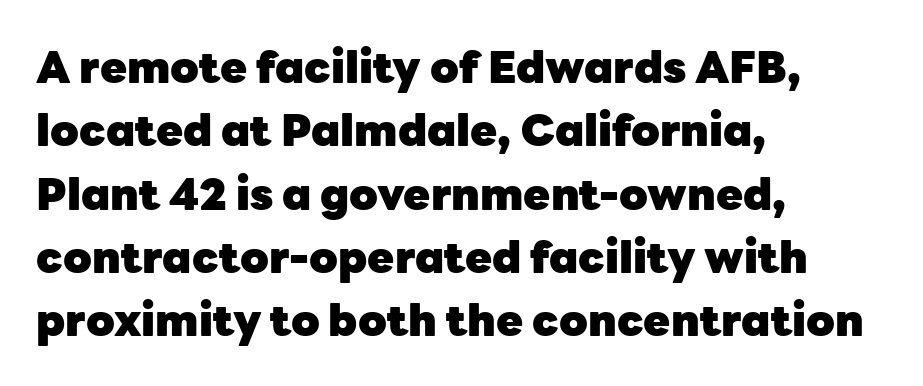
{"serif": "no", "italic": "no", "bold": "yes", "weight": "heavy", "width": "normal", "stroke_contrast": "low", "x_height": "medium", "monospaced": "no", "underline": "no", "align": "left", "line_spacing": "normal", "line_spacing_ratio": 1.44, "letter_spacing": "normal", "letter_spacing_em": 0.0, "glyph_px": 44}
